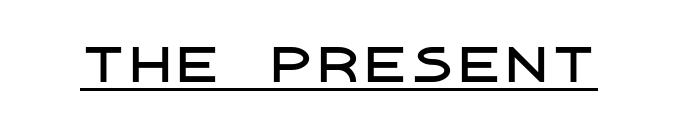
The glyphs in this specimen are sans serif. In terms of letterspacing, this is plain default setting. Every character sits straight up, as roman type does. Somebody hit Ctrl+U on this one — the words are underlined.
